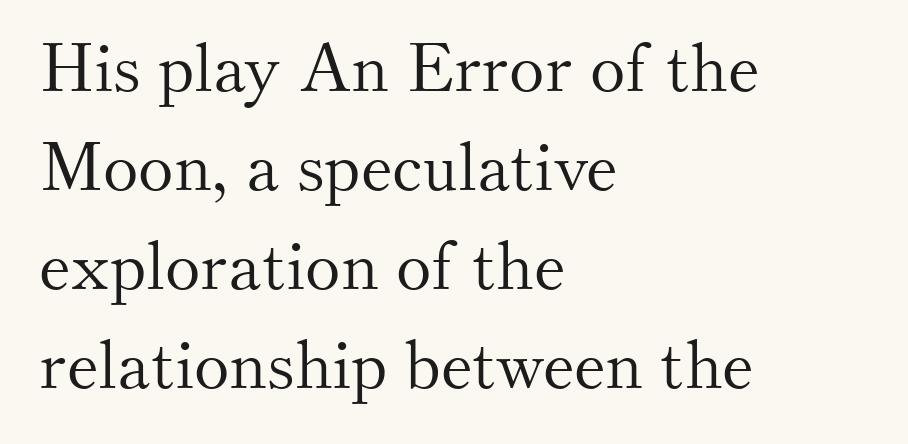
{"serif": "yes", "italic": "no", "bold": "no", "weight": "light", "width": "normal", "stroke_contrast": "medium", "x_height": "small", "monospaced": "no", "underline": "no", "align": "left", "line_spacing": "normal", "line_spacing_ratio": 1.48, "letter_spacing": "normal", "letter_spacing_em": 0.0, "glyph_px": 67}
